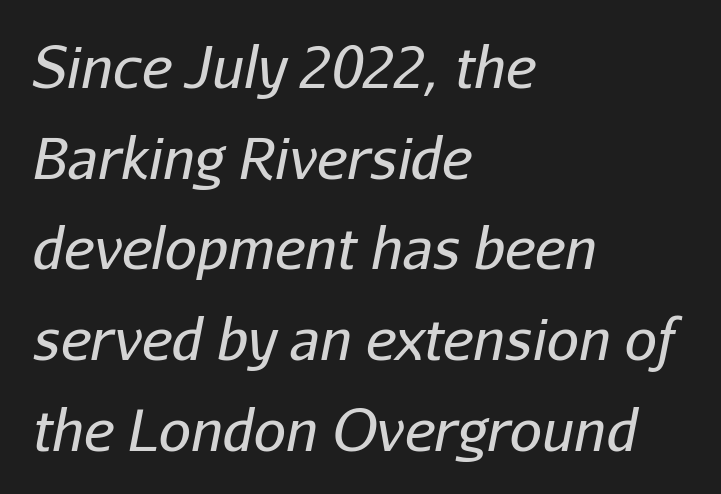
The rendering applies a slant to the glyphs. Short note: letters normally spaced. Caption: face not bold, strokes unweighted. Has an underline been added? It has not.
